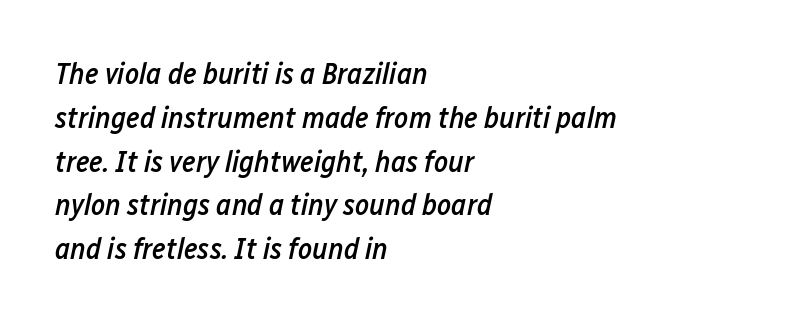
Q: Is the text bold? A: Semi-bold.
Q: Is the text italic (slanted)? A: Yes, it leans right by about 12 degrees.
Q: Is the text underlined? A: No.
Q: How is the paragraph aligned? A: Left-aligned.
Q: Is the spacing between letters normal or unusually wide? A: Normal.
Q: Is the spacing between lines tight, normal or loose? A: Normal.
Q: Width (condensed, normal, or wide)? A: Condensed.
Q: Stroke contrast? A: Low.
Q: x-height? A: Medium.
Q: Monospaced? A: No.
